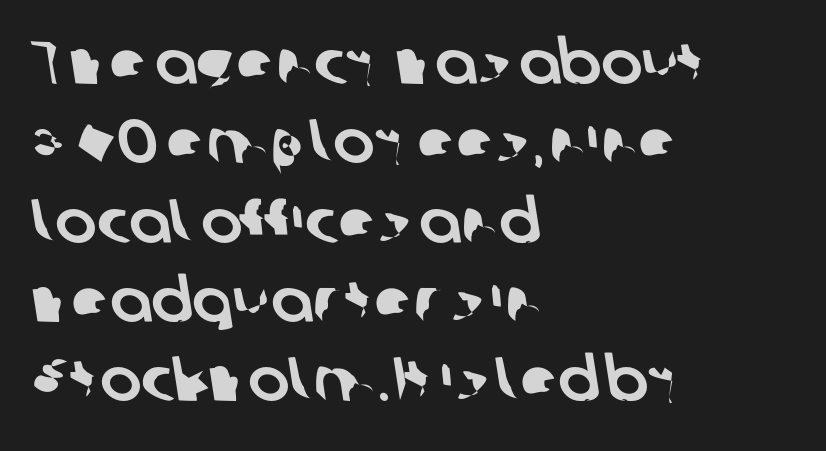
Q: Is the typeface a serif or a sans-serif typeface? A: Sans-serif.
Q: Is the text underlined? A: No.
Q: How is the paragraph aligned? A: Left-aligned.
Q: Is the spacing between letters normal or unusually wide? A: Normal.
Q: Is the spacing between lines tight, normal or loose? A: Normal.
Q: Width (condensed, normal, or wide)? A: Normal.
Q: Stroke contrast? A: Low.
Q: x-height? A: Medium.
Q: Monospaced? A: No.
